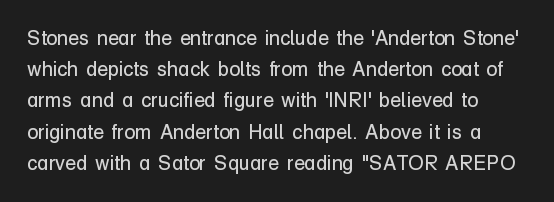
{"italic": "no", "bold": "no", "underline": "no", "line_spacing": "normal", "line_spacing_ratio": 1.56, "letter_spacing": "normal", "letter_spacing_em": 0.0, "glyph_px": 20}
